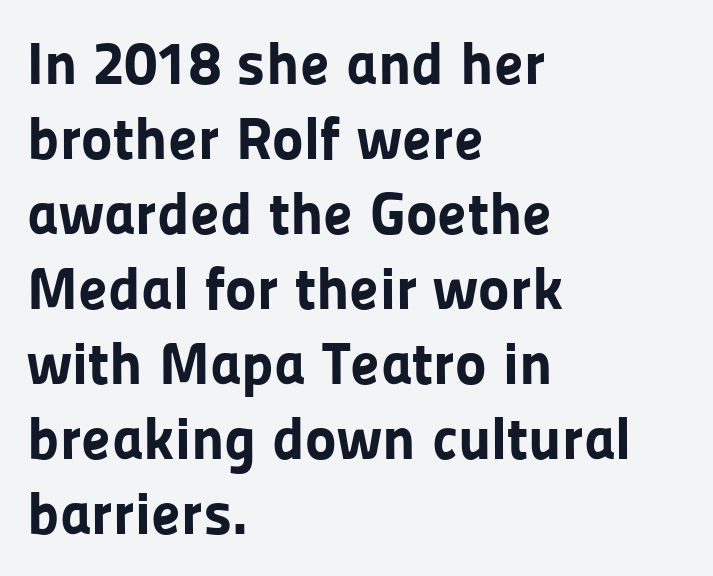
Vertically, the passage feels balanced, rows spaced as you'd expect. Classification — sans serif. Typesetter's note: full bold, strokes at maximum text heaviness. All the whitespace from short lines collects on the right. A bare baseline throughout the passage. Every character sits straight up, as roman type does.
